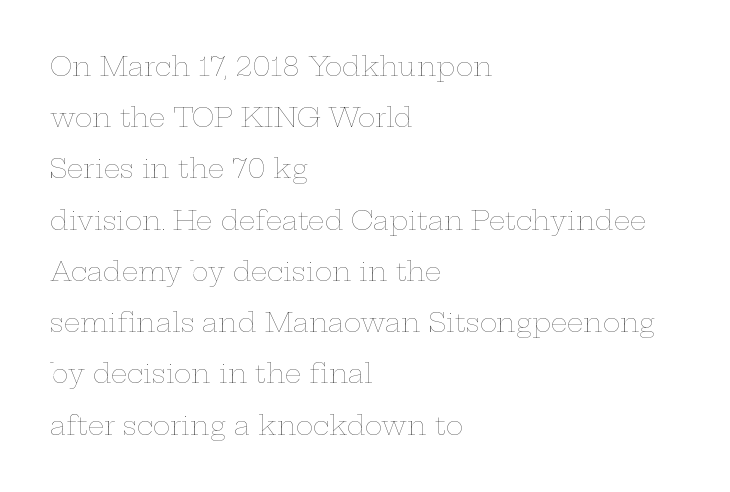
{"italic": "no", "bold": "no", "underline": "no", "align": "left", "line_spacing": "loose", "line_spacing_ratio": 1.97, "letter_spacing": "normal", "letter_spacing_em": 0.0, "glyph_px": 26}
